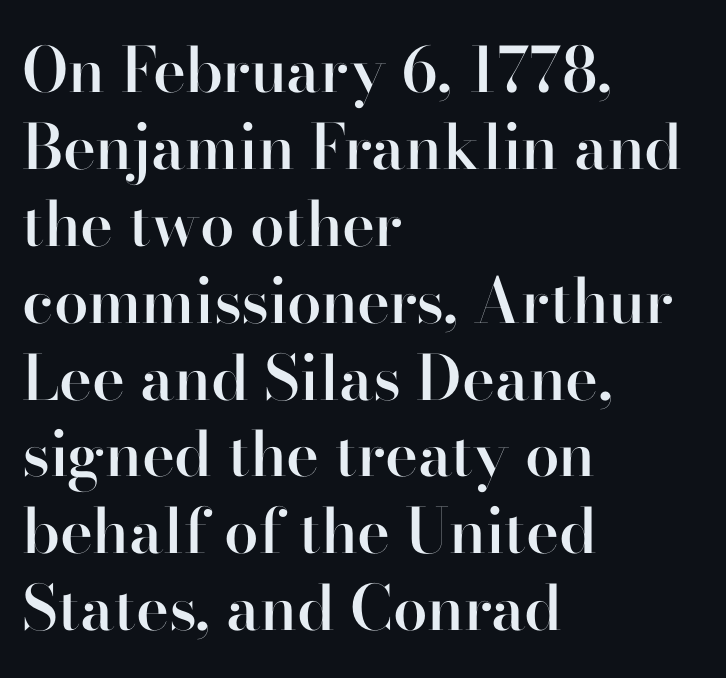
Observe the serifs anchoring each vertical stroke in this sample. Short note: letters normally spaced. Nobody drew a line under any word here. Character widths vary here, with narrow letters taking less room than wide ones. You can tell it's not italic because the verticals are truly vertical. A classic flush-left, rag-right setting is used for this passage.
